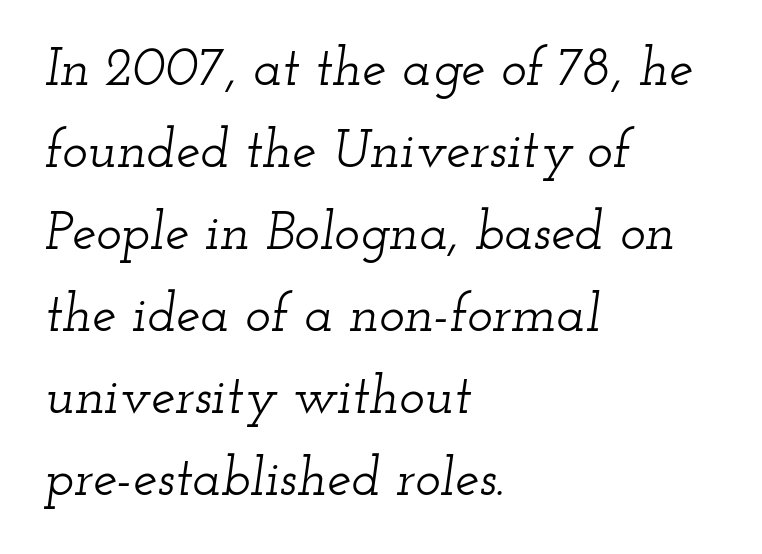
Whoever set this chose a conventional vertical rhythm. Decoration check: the copy has no underline. Stroke terminals: seriffed. The rag falls on the right side of this text block. The passage shown is typed in a proportional face where columns would drift. Rendered with sloped, italic letterforms.
